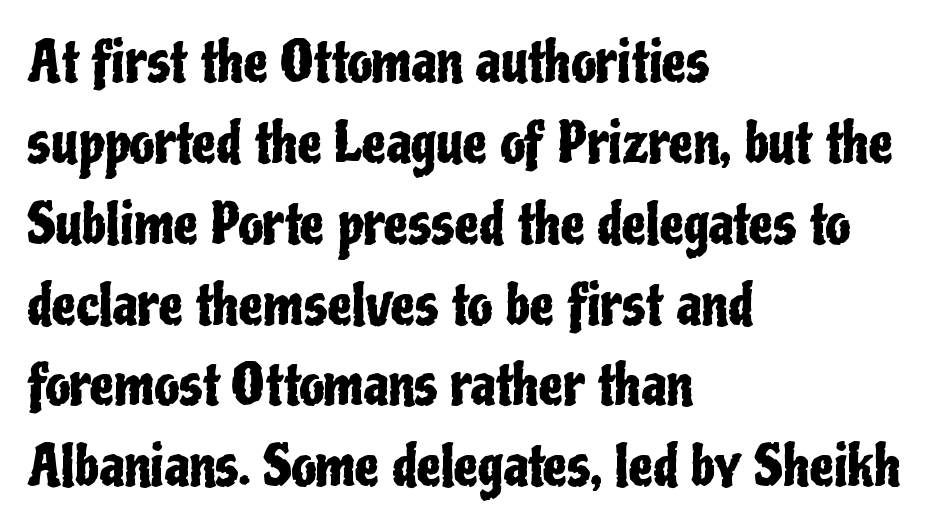
Regarding serifs, this sample does without them. The ragged edge is on the right, which tells us the setting is flush left. Decoration check: the copy has no underline. Successive baselines arrive at the customary interval.
